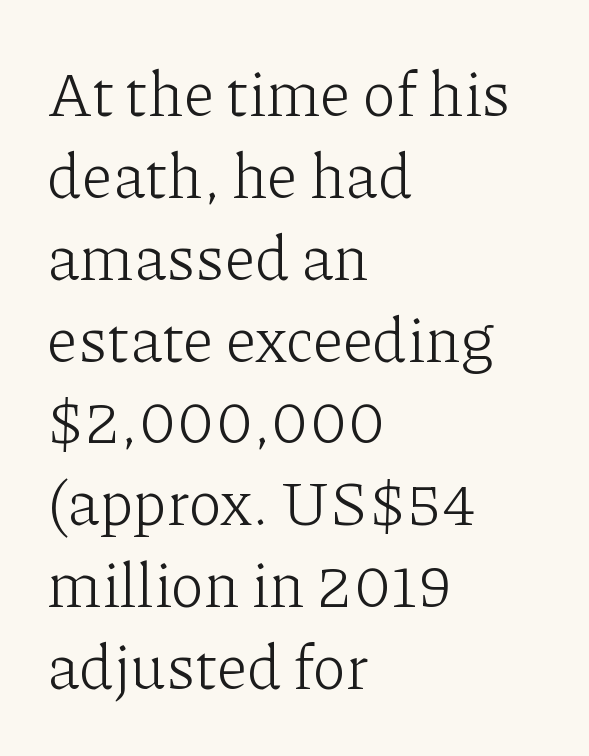
Q: Is the text bold? A: No.
Q: Is the text italic (slanted)? A: No, it is upright.
Q: Is the typeface a serif or a sans-serif typeface? A: Serif.
Q: Is the text underlined? A: No.
Q: How is the paragraph aligned? A: Left-aligned.
Q: Is the spacing between letters normal or unusually wide? A: Normal.
Q: Is the spacing between lines tight, normal or loose? A: Normal.
Q: Width (condensed, normal, or wide)? A: Normal.
Q: Stroke contrast? A: Low.
Q: x-height? A: Medium.
Q: Monospaced? A: No.
